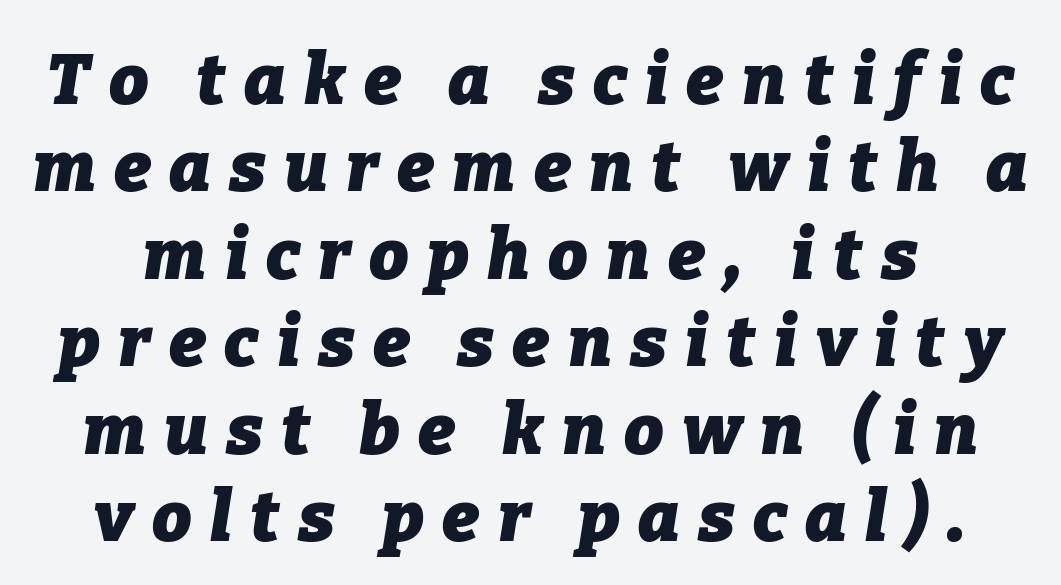
Notice how the passage keeps no hard edge, just a central spine. Letters rest on an invisible, unmarked baseline. A typesetter would call this proportional, since set widths differ per character. You'd pick this weight for a headline — it's a proper bold. Notice how the stems are inclined rather than vertical — that's the hallmark of italics.
